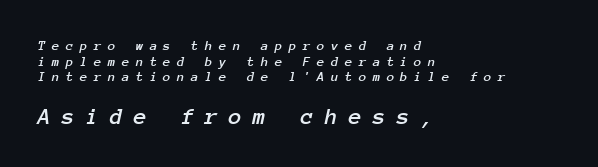
Q: Is the text italic (slanted)? A: Yes, it leans right by about 12 degrees.
Q: Is the text underlined? A: No.
Q: How is the paragraph aligned? A: Left-aligned.
Q: Is the spacing between letters normal or unusually wide? A: Unusually wide.
Q: Is the spacing between lines tight, normal or loose? A: Tight.
Q: Which block of text is set in a larger size, the first (top) or the second (bottom)? A: The second (bottom) one.
